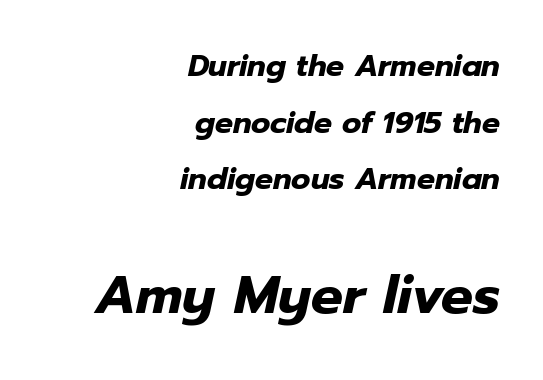
Q: Is the text bold? A: Yes.
Q: Is the text italic (slanted)? A: Yes, it leans right by about 12 degrees.
Q: Is the text underlined? A: No.
Q: How is the paragraph aligned? A: Right-aligned.
Q: Is the spacing between letters normal or unusually wide? A: Normal.
Q: Which block of text is set in a larger size, the first (top) or the second (bottom)? A: The second (bottom) one.
Q: Width (condensed, normal, or wide)? A: Normal.
Q: Stroke contrast? A: Low.
Q: x-height? A: Medium.
Q: Monospaced? A: No.
